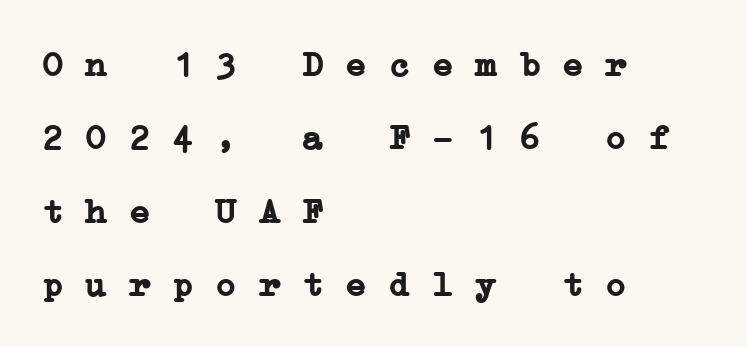
Q: Is the text bold? A: Yes.
Q: Is the typeface a serif or a sans-serif typeface? A: Serif.
Q: Is the text underlined? A: No.
Q: How is the paragraph aligned? A: Left-aligned.
Q: Is the spacing between letters normal or unusually wide? A: Normal.
Q: Is the spacing between lines tight, normal or loose? A: Loose.
Q: Width (condensed, normal, or wide)? A: Wide.
Q: Stroke contrast? A: Low.
Q: x-height? A: Medium.
Q: Monospaced? A: Yes.
